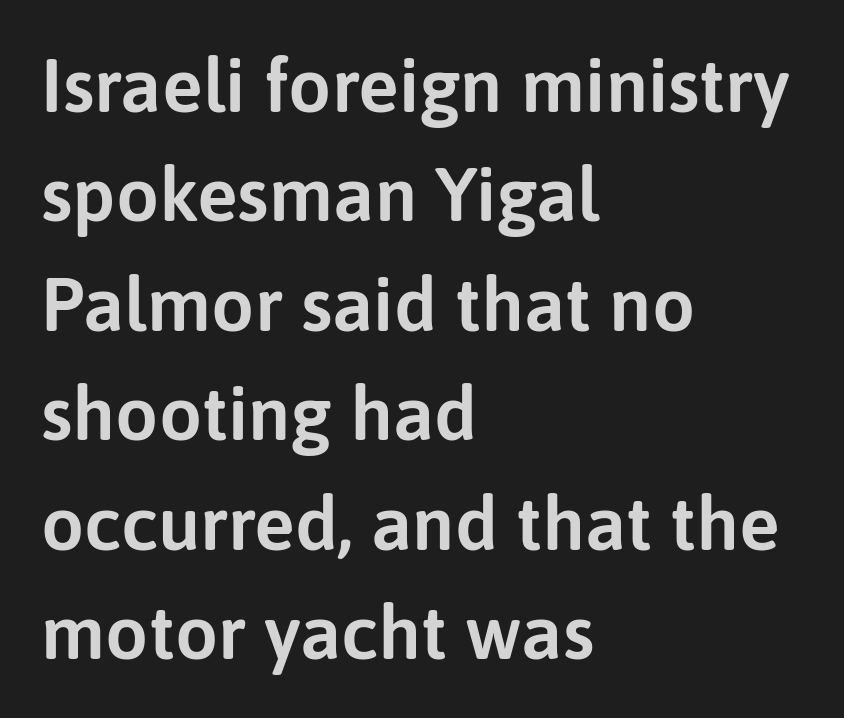
The image shows 76 px sans-serif type, upright; set left-aligned, normal line spacing (1.44x), normal letter spacing, not underlined; low stroke contrast and a medium x-height.
